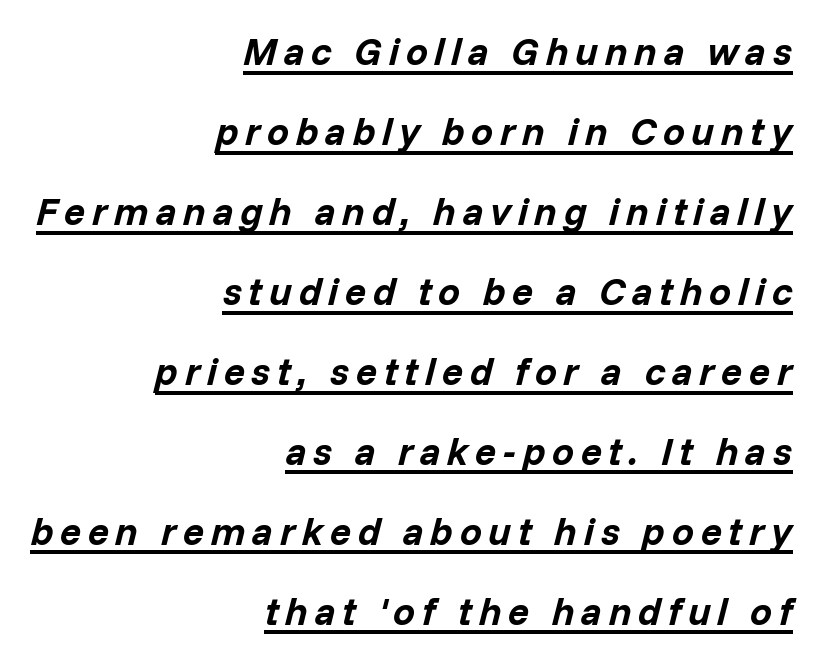
{"italic": "yes", "lean": "right", "slant_degrees": 14, "bold": "yes", "weight": "bold", "width": "normal", "stroke_contrast": "low", "x_height": "medium", "monospaced": "no", "underline": "yes", "align": "right", "line_spacing": "loose", "line_spacing_ratio": 2.05, "glyph_px": 39}
